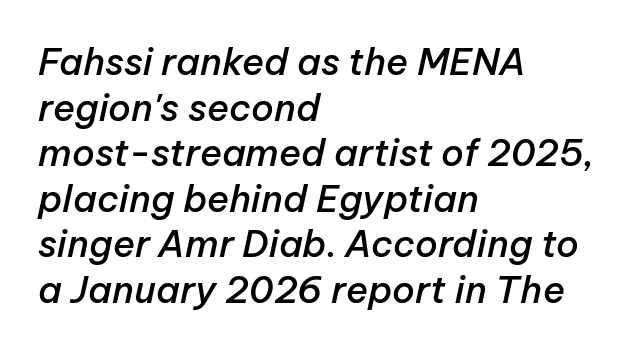
{"italic": "yes", "lean": "right", "slant_degrees": 12, "bold": "semi", "weight": "semibold", "width": "normal", "stroke_contrast": "low", "x_height": "medium", "monospaced": "no", "underline": "no", "align": "left", "line_spacing_ratio": 1.23, "letter_spacing": "normal", "letter_spacing_em": 0.0, "glyph_px": 37}
